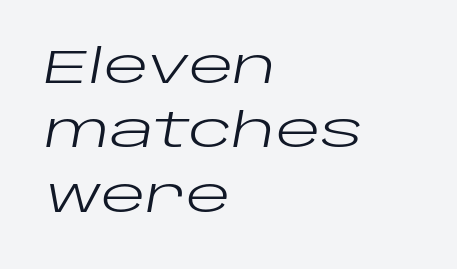
The image shows 47 px regular-weight, wide type, italic (leaning right); set left-aligned, normal line spacing (1.37x), normal letter spacing, not underlined; low stroke contrast and a large x-height.
